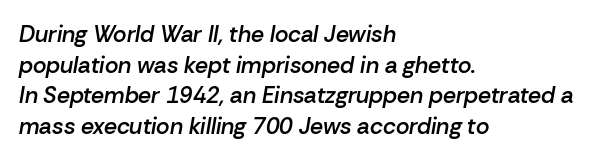
The image shows 23 px text type, italic (leaning right); set left-aligned, normal line spacing (1.33x), normal letter spacing, not underlined.
